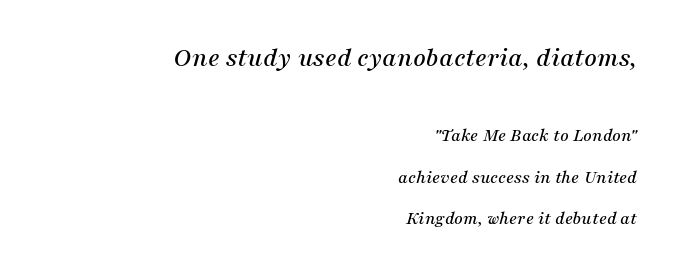
The image shows 28 px serif type, italic (leaning right); set right-aligned, loose line spacing (2.18x), normal letter spacing, not underlined; the first (top) block is 1.47x larger; medium stroke contrast and a medium x-height.
